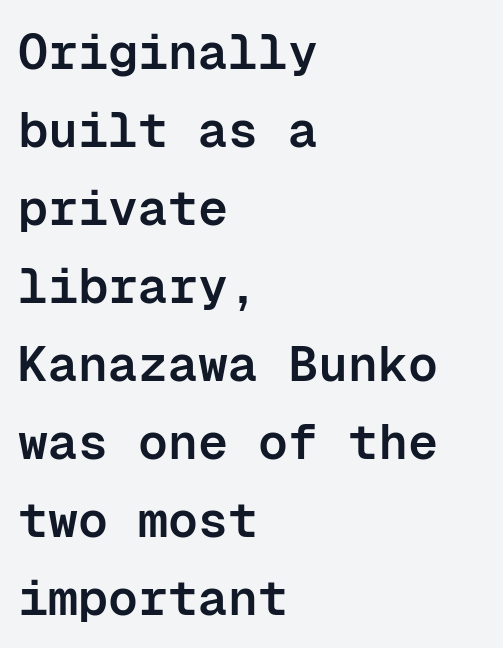
The image shows 50 px semibold sans-serif type, upright, monospaced; set left-aligned, normal line spacing (1.56x), normal letter spacing, not underlined; low stroke contrast and a medium x-height.
